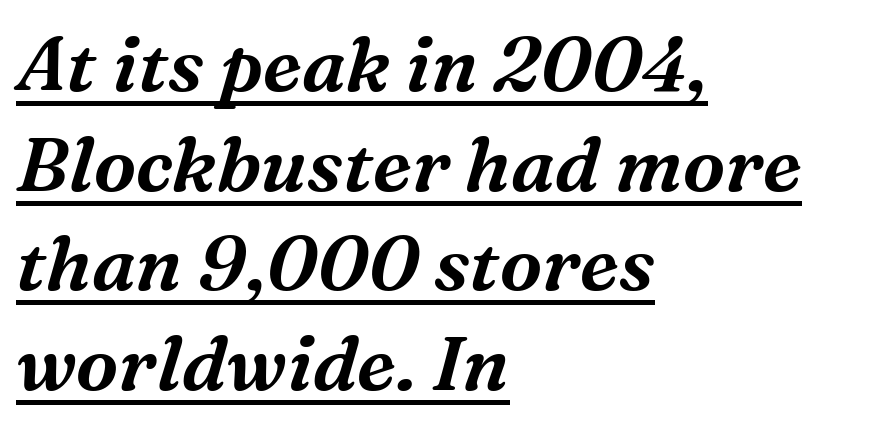
{"serif": "yes", "italic": "yes", "lean": "right", "slant_degrees": 16, "width": "normal", "stroke_contrast": "medium", "x_height": "medium", "monospaced": "no", "underline": "yes", "align": "left", "line_spacing": "normal", "line_spacing_ratio": 1.31, "letter_spacing": "normal", "letter_spacing_em": 0.0, "glyph_px": 76}
